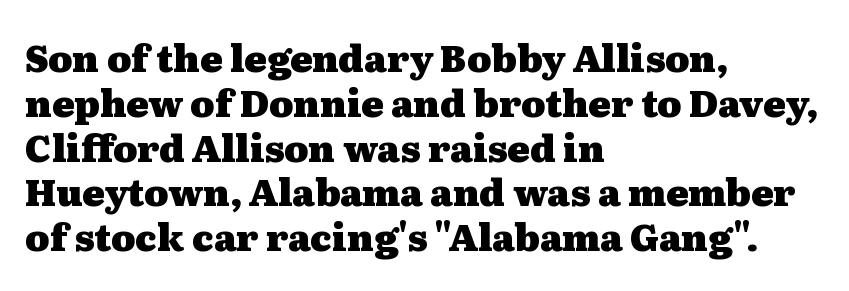
{"serif": "yes", "italic": "no", "bold": "yes", "weight": "heavy", "width": "wide", "stroke_contrast": "medium", "x_height": "medium", "monospaced": "no", "underline": "no", "align": "left", "line_spacing_ratio": 1.21, "letter_spacing": "normal", "letter_spacing_em": 0.0, "glyph_px": 37}
